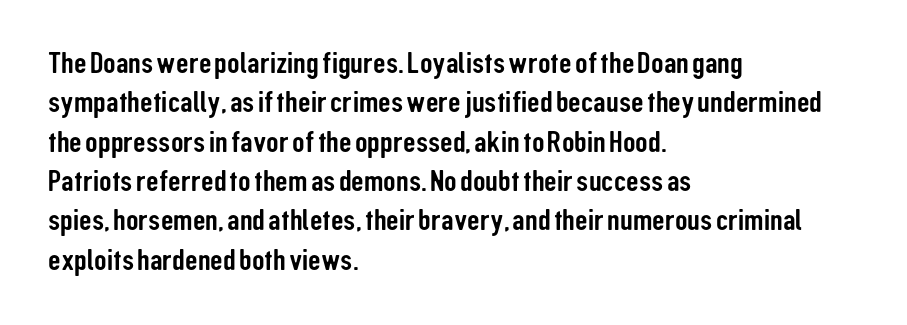
What kind of face is this? One without serifs — a sans. The line texture is even and compact thanks to regular tracking. Character widths vary here, with narrow letters taking less room than wide ones. Reading down the column, the eye jumps a familiar distance to each next line.
